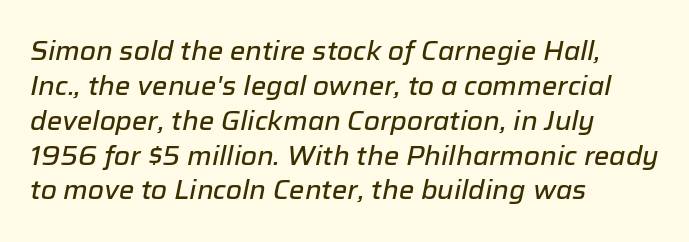
The image shows 26 px text type, italic (leaning right); set left-aligned, normal line spacing (1.34x), normal letter spacing, not underlined.
